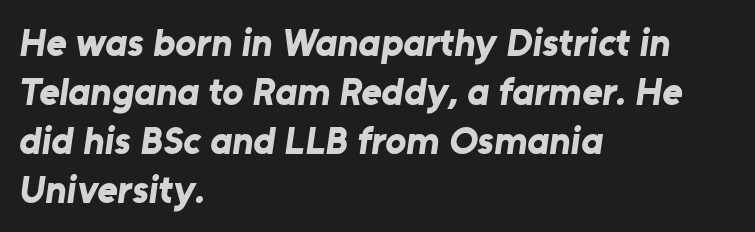
The image shows 39 px bold sans-serif type; set left-aligned, normal line spacing (1.26x), normal letter spacing, not underlined; low stroke contrast and a medium x-height.
